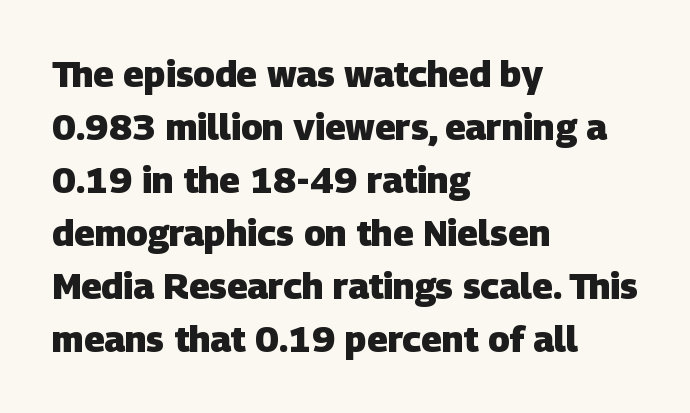
The image shows 36 px heavy sans-serif type; set left-aligned, normal line spacing (1.47x), normal letter spacing, not underlined; low stroke contrast and a large x-height.
